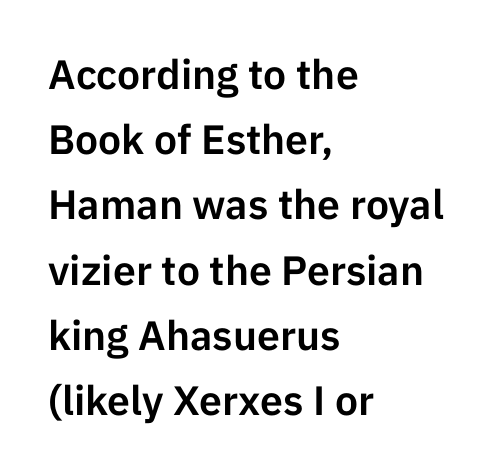
{"serif": "no", "italic": "no", "width": "normal", "stroke_contrast": "low", "x_height": "medium", "monospaced": "no", "underline": "no", "align": "left", "line_spacing": "normal", "line_spacing_ratio": 1.59, "letter_spacing": "normal", "letter_spacing_em": 0.0, "glyph_px": 41}
